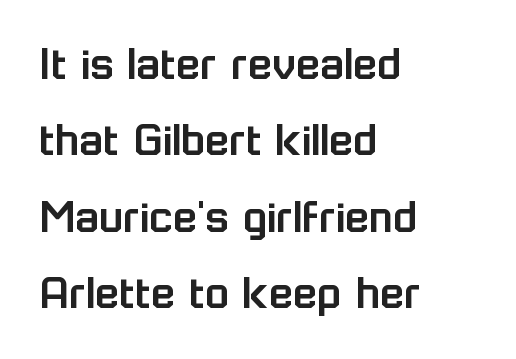
Q: Is the text italic (slanted)? A: No, it is upright.
Q: Is the typeface a serif or a sans-serif typeface? A: Sans-serif.
Q: Is the text underlined? A: No.
Q: How is the paragraph aligned? A: Left-aligned.
Q: Is the spacing between letters normal or unusually wide? A: Normal.
Q: Is the spacing between lines tight, normal or loose? A: Normal.
Q: Width (condensed, normal, or wide)? A: Normal.
Q: Stroke contrast? A: Low.
Q: x-height? A: Medium.
Q: Monospaced? A: No.
